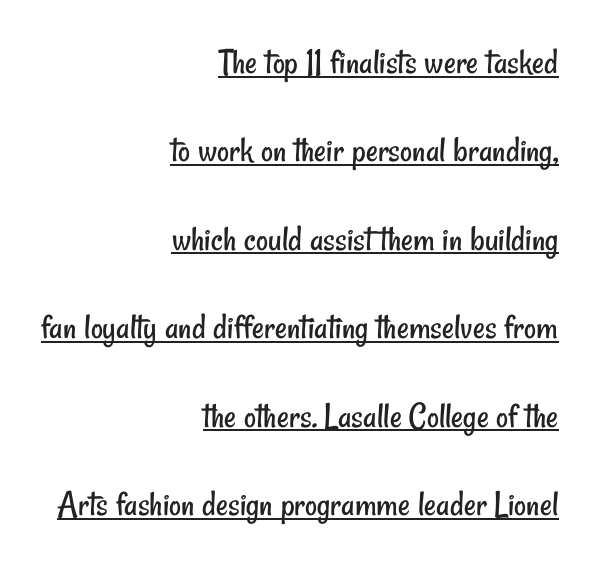
{"serif": "no", "bold": "no", "weight": "regular", "width": "condensed", "stroke_contrast": "low", "x_height": "small", "monospaced": "no", "underline": "yes", "align": "right", "line_spacing": "loose", "line_spacing_ratio": 2.39, "letter_spacing": "normal", "letter_spacing_em": 0.0, "glyph_px": 37}
